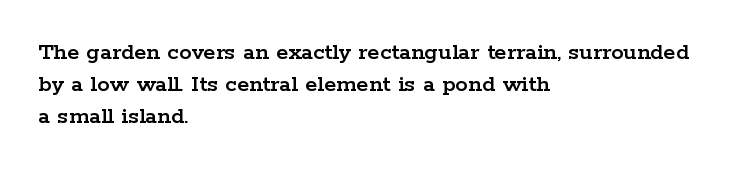
Q: Is the text italic (slanted)? A: No, it is upright.
Q: Is the text underlined? A: No.
Q: How is the paragraph aligned? A: Left-aligned.
Q: Is the spacing between letters normal or unusually wide? A: Normal.
Q: Is the spacing between lines tight, normal or loose? A: Normal.
